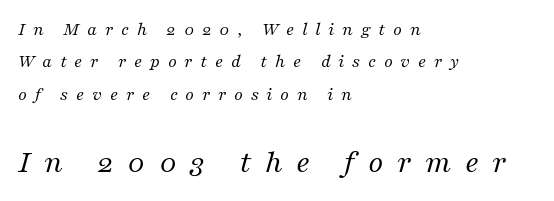
The rendering applies a slant to the glyphs. These two chunks differ in scale, with the bottom chunk taking the larger measure. This rendering features lettering with no underline. The font family rendered here belongs to the serif group. Summary of weight: not heavy and not bold.
